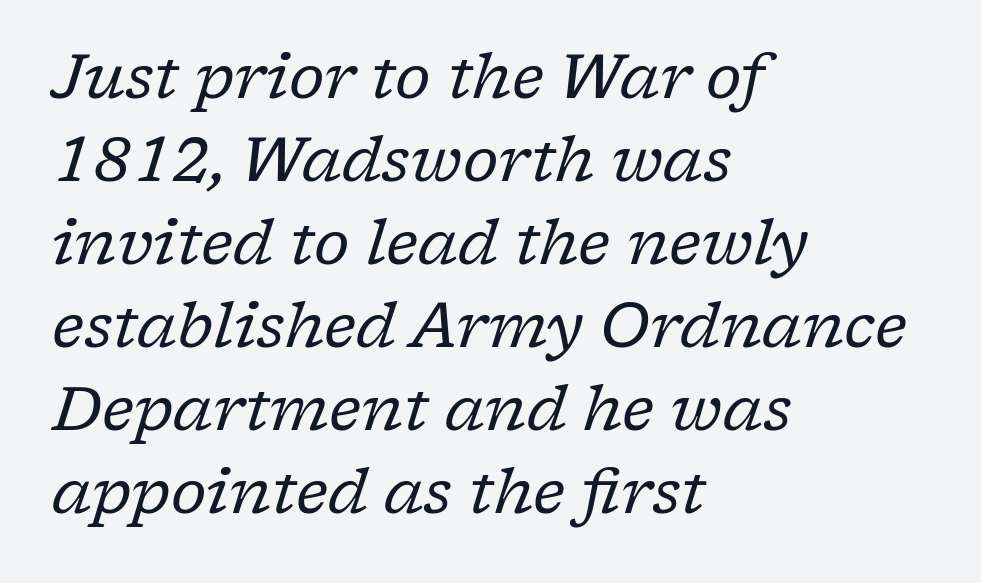
The image shows 62 px regular-weight serif type, italic (leaning right); set left-aligned, normal line spacing (1.34x), normal letter spacing, not underlined; low stroke contrast and a medium x-height.
